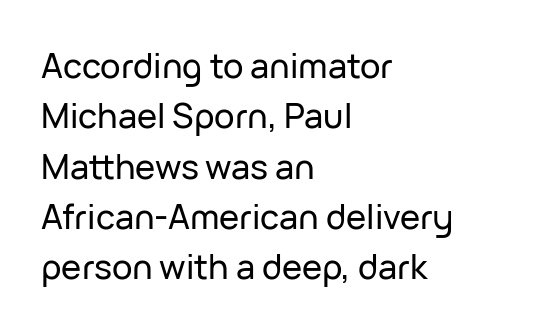
The image shows 34 px sans-serif type, upright; set left-aligned, normal line spacing (1.48x), normal letter spacing, not underlined; low stroke contrast and a medium x-height.
